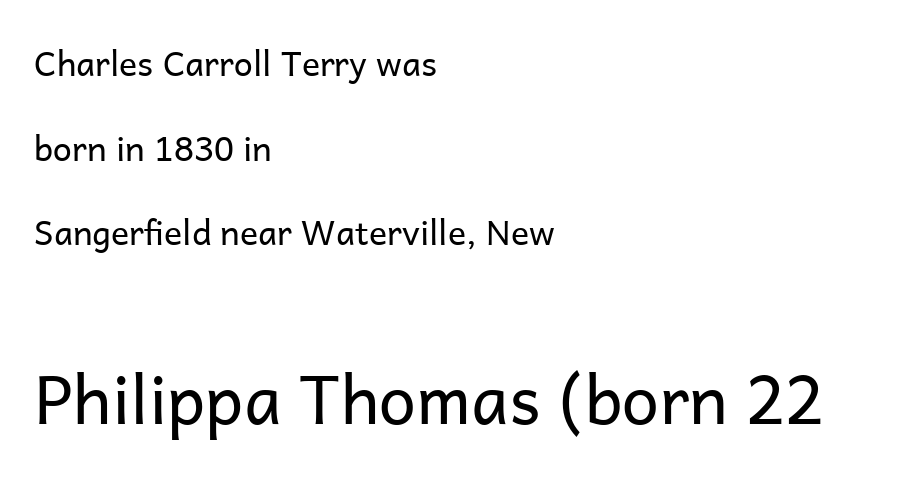
Q: Is the text bold? A: No.
Q: Is the text italic (slanted)? A: No, it is upright.
Q: Is the typeface a serif or a sans-serif typeface? A: Sans-serif.
Q: Is the text underlined? A: No.
Q: How is the paragraph aligned? A: Left-aligned.
Q: Is the spacing between letters normal or unusually wide? A: Normal.
Q: Is the spacing between lines tight, normal or loose? A: Loose.
Q: Which block of text is set in a larger size, the first (top) or the second (bottom)? A: The second (bottom) one.
Q: Width (condensed, normal, or wide)? A: Normal.
Q: Stroke contrast? A: Low.
Q: x-height? A: Medium.
Q: Monospaced? A: No.
